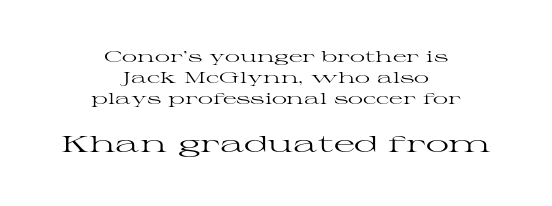
{"italic": "no", "bold": "no", "underline": "no", "align": "center", "line_spacing": "normal", "line_spacing_ratio": 1.41, "letter_spacing": "normal", "letter_spacing_em": 0.0, "larger_block": "second", "size_ratio": 1.53, "glyph_px": 23}
